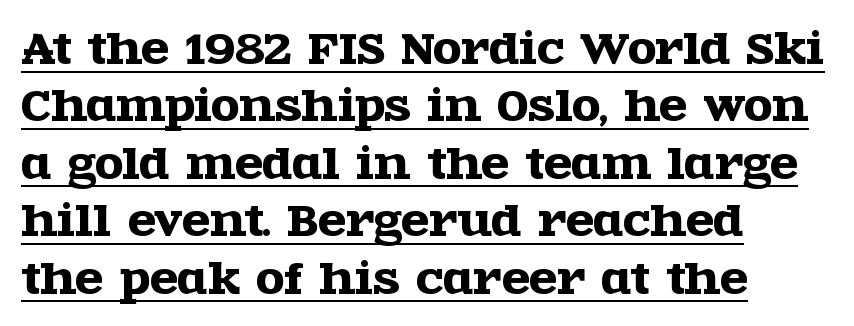
{"serif": "yes", "italic": "no", "width": "wide", "x_height": "large", "monospaced": "no", "underline": "yes", "align": "left", "line_spacing": "normal", "line_spacing_ratio": 1.4, "letter_spacing": "normal", "letter_spacing_em": 0.0, "glyph_px": 41}
